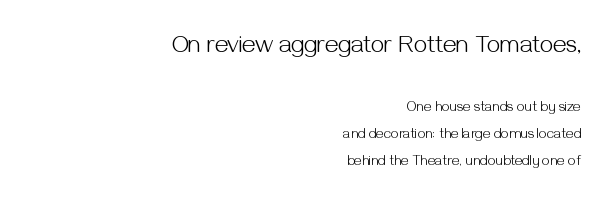
{"italic": "no", "bold": "no", "underline": "no", "align": "right", "line_spacing": "loose", "line_spacing_ratio": 1.94, "letter_spacing": "normal", "letter_spacing_em": 0.0, "larger_block": "first", "size_ratio": 1.71, "glyph_px": 24}
